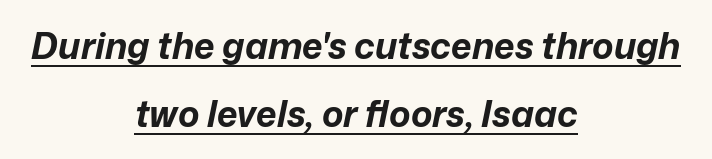
The image shows 36 px bold type, italic (leaning right); set centered, loose line spacing (1.9x), normal letter spacing, underlined; low stroke contrast and a medium x-height.
